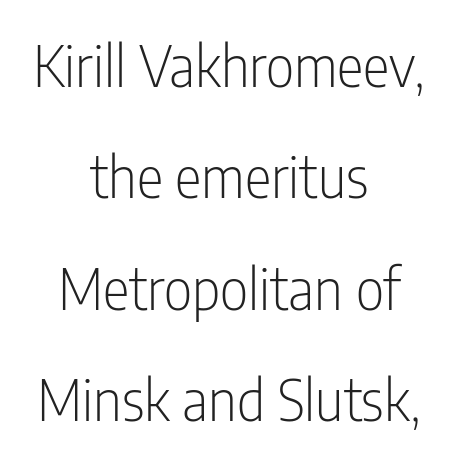
The image shows 56 px light, condensed sans-serif type, upright; set centered, loose line spacing (1.99x), normal letter spacing, not underlined; low stroke contrast and a medium x-height.
